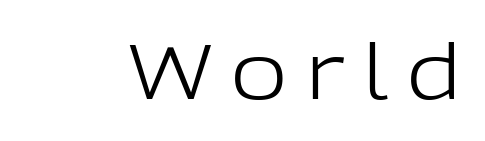
Q: Is the text bold? A: No.
Q: Is the text italic (slanted)? A: No, it is upright.
Q: Is the typeface a serif or a sans-serif typeface? A: Sans-serif.
Q: Is the text underlined? A: No.
Q: Is the spacing between letters normal or unusually wide? A: Unusually wide.
Q: Width (condensed, normal, or wide)? A: Normal.
Q: Stroke contrast? A: Low.
Q: x-height? A: Medium.
Q: Monospaced? A: No.
